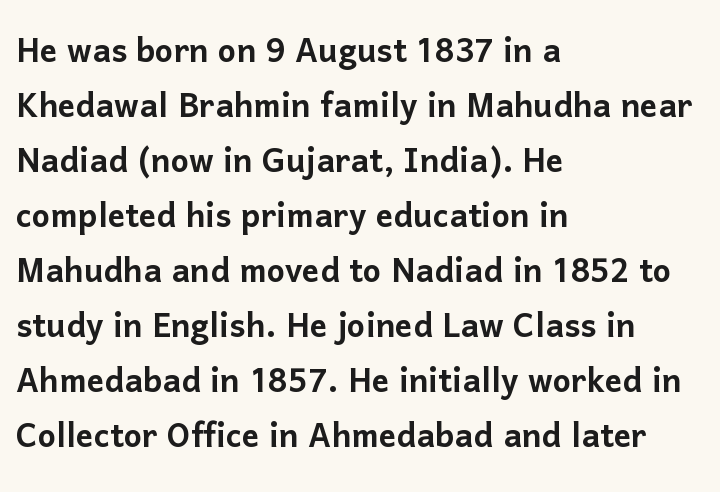
The image shows 43 px sans-serif type, upright; set left-aligned, normal line spacing (1.28x), normal letter spacing, not underlined; low stroke contrast and a medium x-height.
